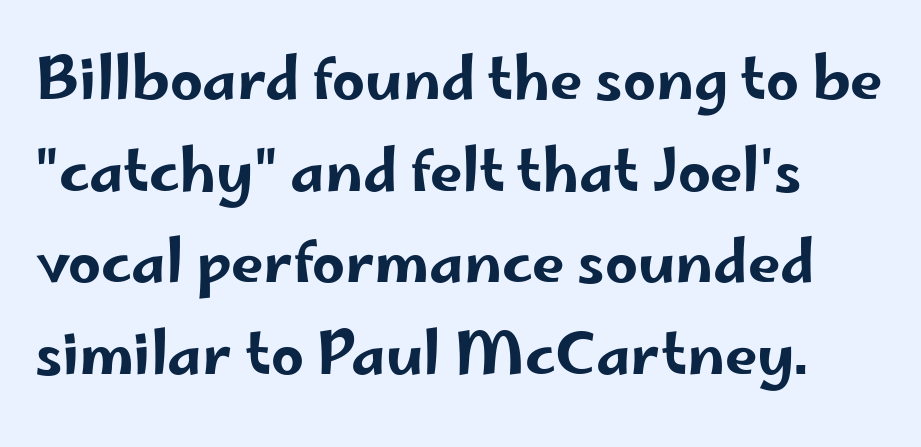
The image shows 58 px wide sans-serif type, upright; set normal line spacing (1.58x), normal letter spacing, not underlined; low stroke contrast and a small x-height.
